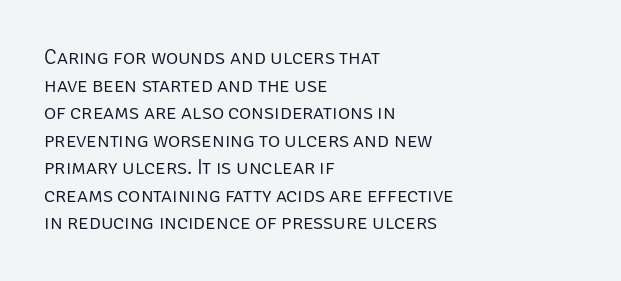
{"italic": "no", "bold": "no", "underline": "no", "align": "left", "line_spacing": "normal", "line_spacing_ratio": 1.31, "letter_spacing": "normal", "letter_spacing_em": 0.0, "glyph_px": 21}
